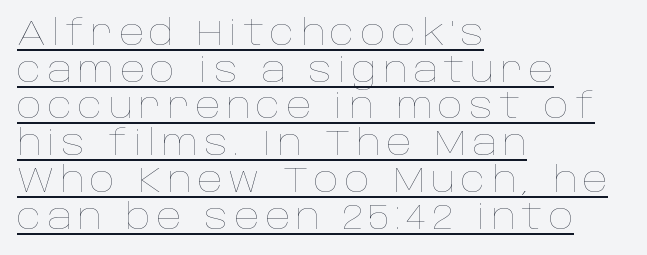
The image shows 35 px thin type, upright; set left-aligned, tight line spacing (1.05x), underlined; low stroke contrast and a large x-height.
